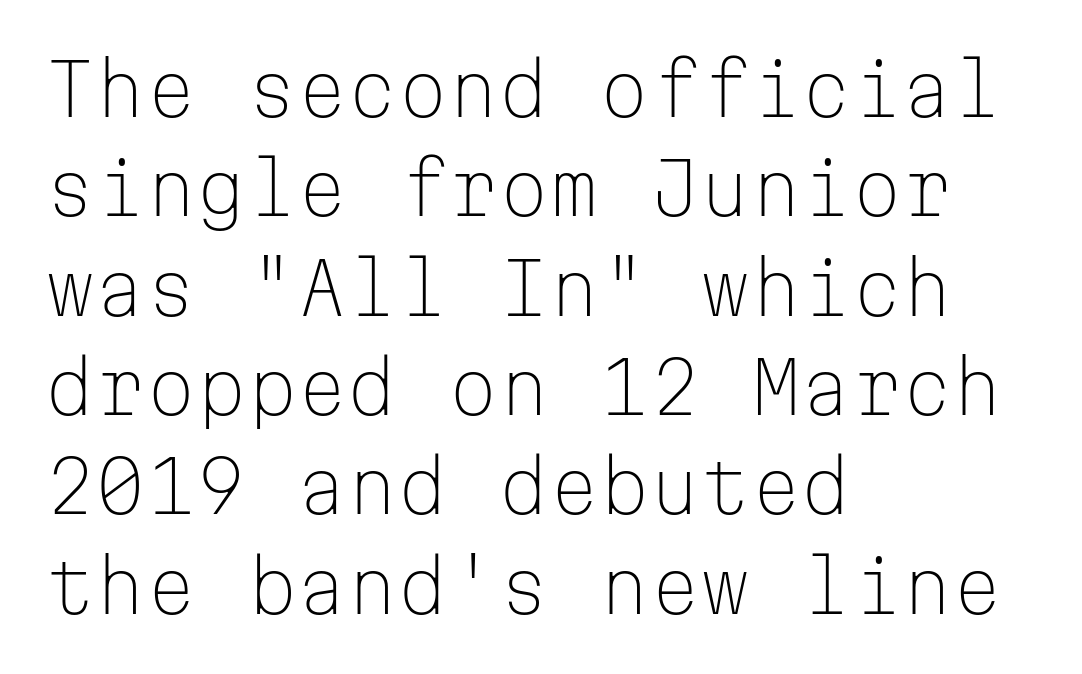
{"serif": "no", "italic": "no", "bold": "no", "weight": "light", "width": "normal", "stroke_contrast": "low", "x_height": "medium", "monospaced": "yes", "underline": "no", "align": "left", "line_spacing": "normal", "line_spacing_ratio": 1.38, "letter_spacing": "normal", "letter_spacing_em": 0.0, "glyph_px": 72}
